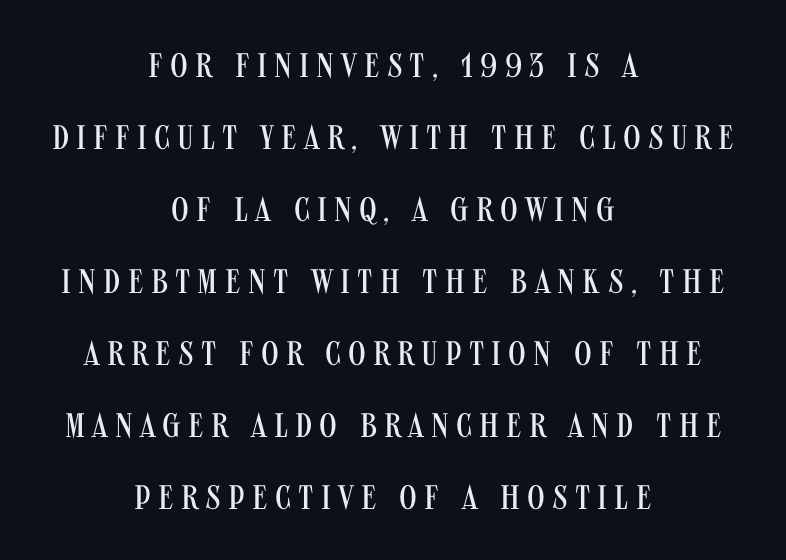
The image shows 34 px regular-weight, condensed sans-serif type, upright; set centered, loose line spacing (2.12x), unusually wide letter spacing (+0.21 em), not underlined; medium stroke contrast and a large x-height.
